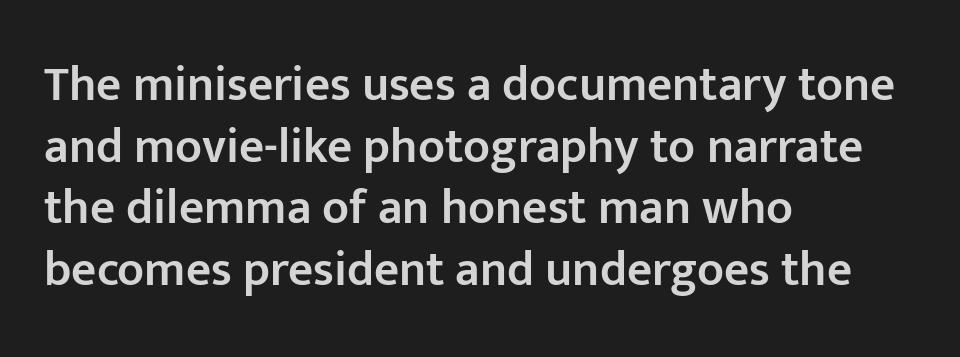
Posture: upright roman. This rendering uses left alignment, leaving the right contour irregular. The vertical gap from one line to the next is medium. Emphasis by weight is partial: semibold.
